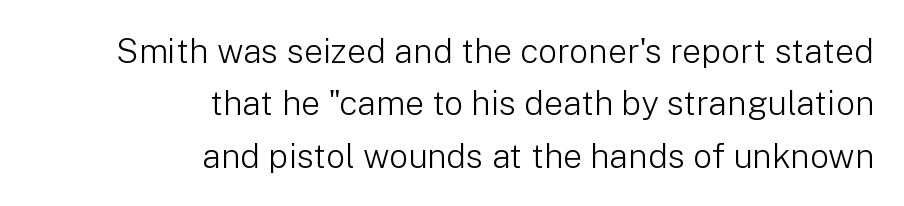
Varying glyph widths throughout — classic text-font behaviour. The rows are spaced the way most documents space them. Tracking value appears to be zero — textbook default spacing. The space beneath each line is pristine and unruled. The font family rendered here belongs to the sans-serif group. The letters look calm and open, with moderate or lighter stems.
